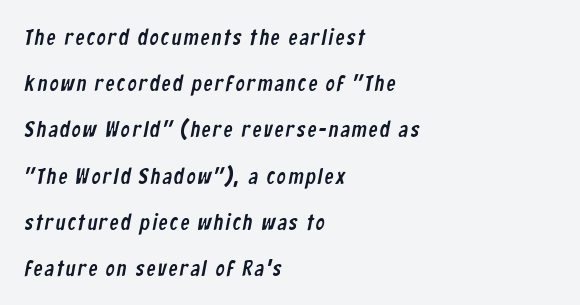
Q: Is the text underlined? A: No.
Q: How is the paragraph aligned? A: Left-aligned.
Q: Is the spacing between lines tight, normal or loose? A: Loose.
